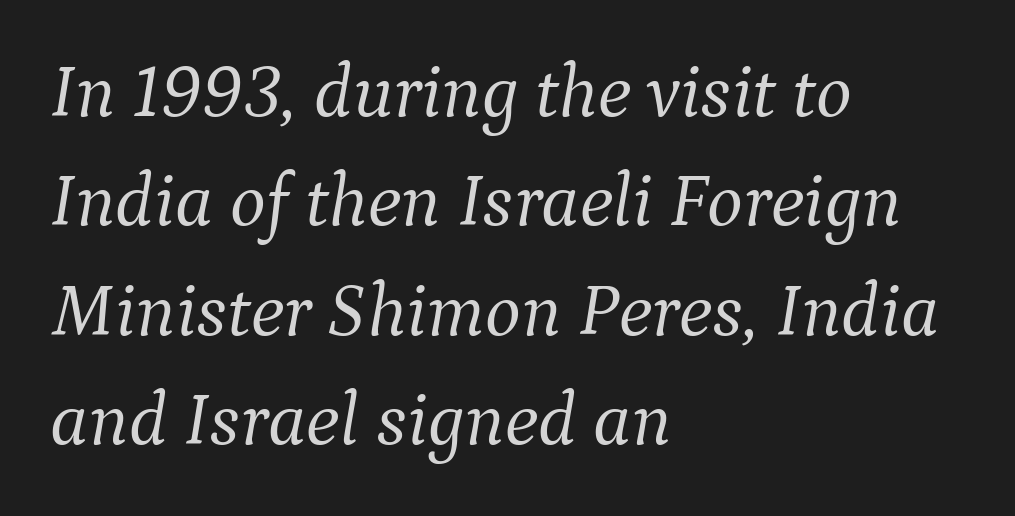
The image shows 76 px light serif type, italic (leaning right); set left-aligned, normal line spacing (1.44x), normal letter spacing, not underlined; medium stroke contrast and a medium x-height.
